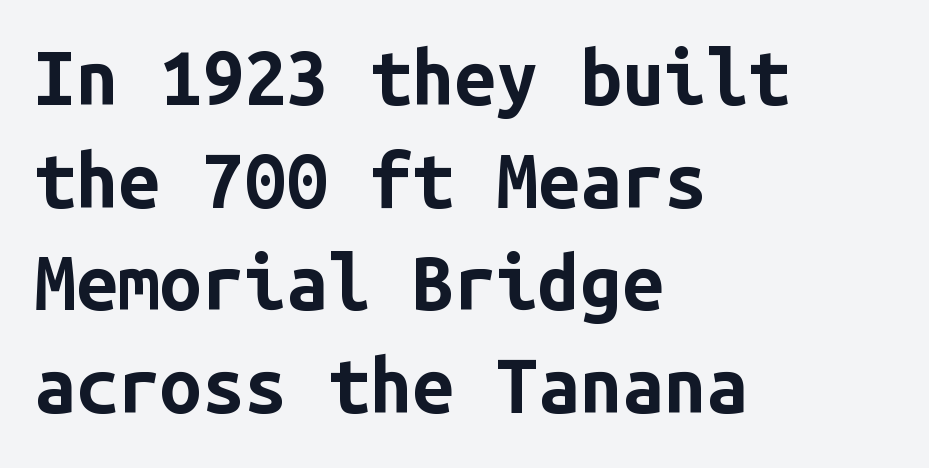
{"serif": "no", "italic": "no", "bold": "yes", "weight": "bold", "width": "normal", "stroke_contrast": "low", "x_height": "medium", "monospaced": "yes", "underline": "no", "align": "left", "line_spacing": "normal", "line_spacing_ratio": 1.37, "letter_spacing": "normal", "letter_spacing_em": 0.0, "glyph_px": 75}
